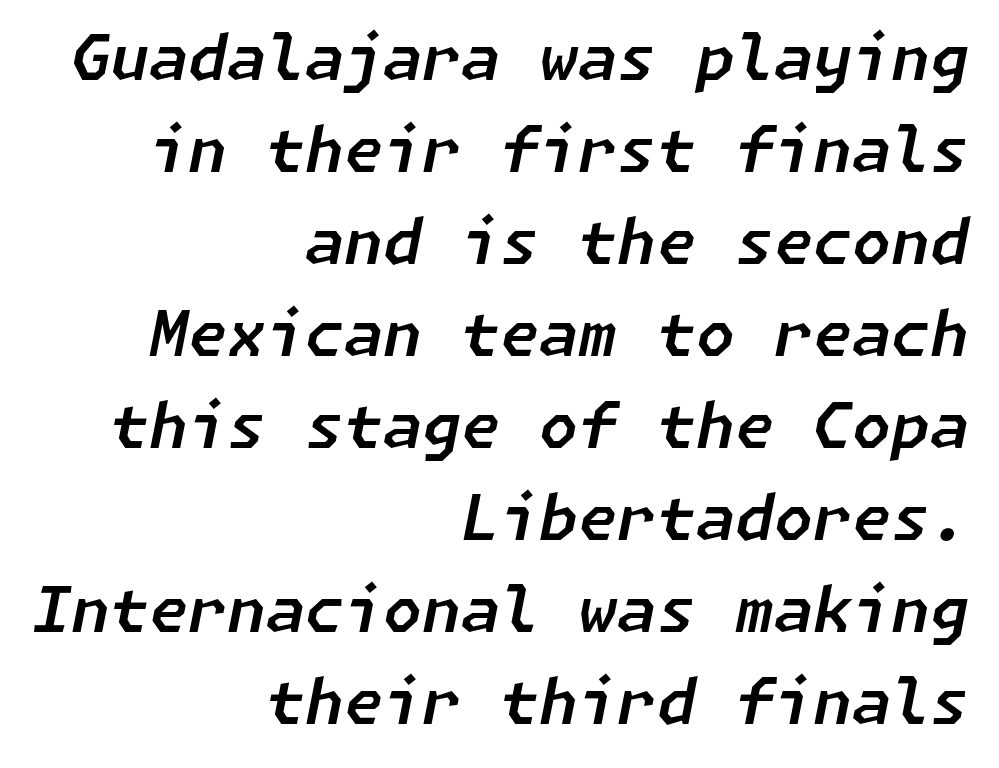
Q: Is the text italic (slanted)? A: Yes, it leans right by about 11 degrees.
Q: Is the text underlined? A: No.
Q: How is the paragraph aligned? A: Right-aligned.
Q: Is the spacing between letters normal or unusually wide? A: Normal.
Q: Is the spacing between lines tight, normal or loose? A: Normal.
Q: Width (condensed, normal, or wide)? A: Normal.
Q: Stroke contrast? A: Low.
Q: x-height? A: Medium.
